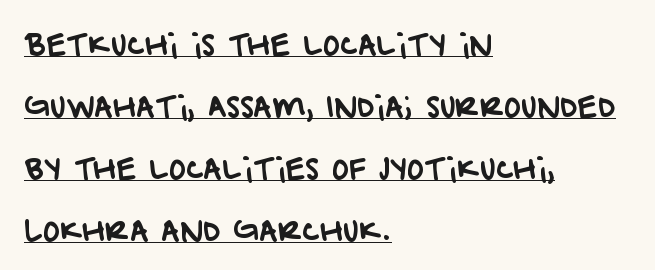
{"serif": "no", "width": "normal", "stroke_contrast": "low", "x_height": "large", "monospaced": "no", "underline": "yes", "align": "left", "line_spacing": "loose", "line_spacing_ratio": 2.14, "letter_spacing": "normal", "letter_spacing_em": 0.0, "glyph_px": 29}
